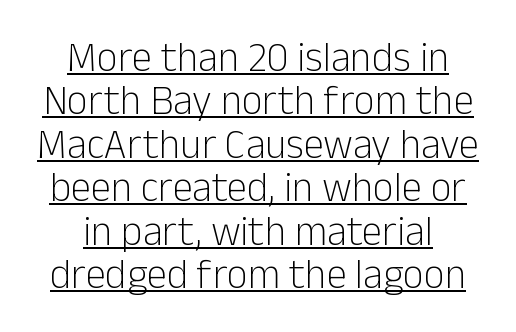
Observe the ordinary spacing: letters are neighbours, not strangers. Posture: upright roman. The lines are packed closely together with very little leading. The strokes carry an ordinary text weight at most.
